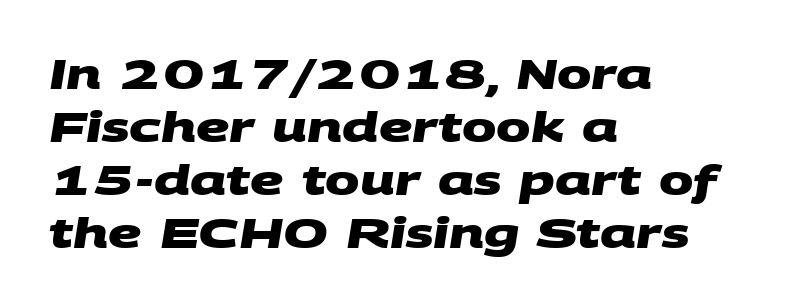
The image shows 41 px heavy, wide sans-serif type; set left-aligned, normal line spacing (1.29x), normal letter spacing, not underlined; medium stroke contrast and a large x-height.
